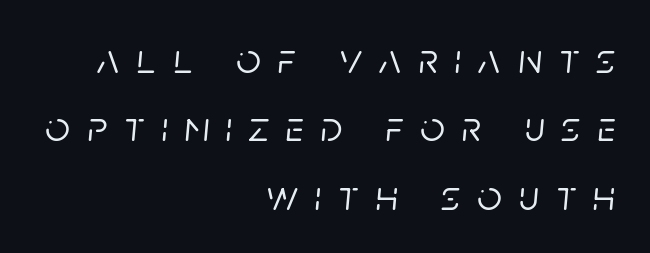
Q: Is the text italic (slanted)? A: Yes, it leans right by about 5 degrees.
Q: Is the text underlined? A: No.
Q: How is the paragraph aligned? A: Right-aligned.
Q: Is the spacing between letters normal or unusually wide? A: Unusually wide.
Q: Is the spacing between lines tight, normal or loose? A: Normal.
Q: Width (condensed, normal, or wide)? A: Normal.
Q: Stroke contrast? A: Low.
Q: x-height? A: Large.
Q: Monospaced? A: No.
